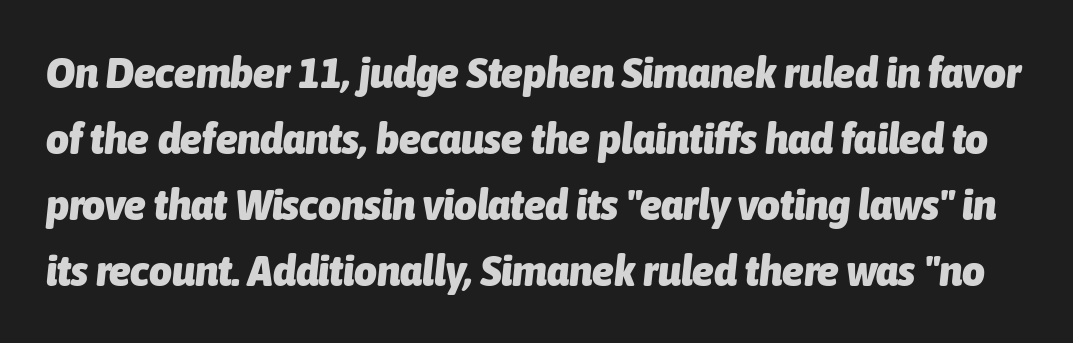
Looks like regular typesetting: each glyph gets only the width it needs. A typesetter would call this leading conventional body-copy spacing. The words here are not underlined. A dark, heavy texture on the line: the type is bold.
